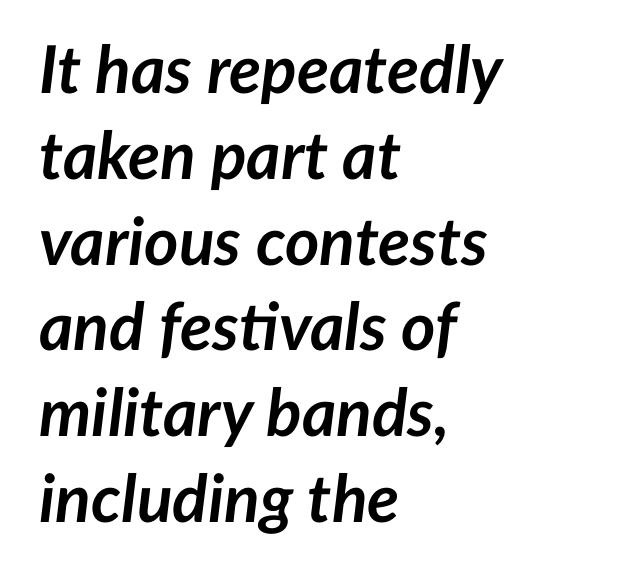
Note the varied advance widths — an 'i' is clearly narrower than an 'm'. The glyphs look as if they've been sheared to an angle. Compared with a centered layout, this one pins lines to the left instead. The font is running at its bold setting.
